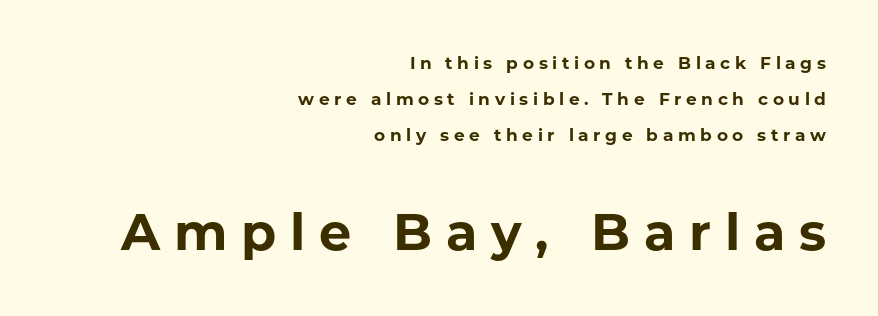
Q: Is the text bold? A: Yes.
Q: Is the text italic (slanted)? A: No, it is upright.
Q: Is the typeface a serif or a sans-serif typeface? A: Sans-serif.
Q: Is the text underlined? A: No.
Q: How is the paragraph aligned? A: Right-aligned.
Q: Is the spacing between letters normal or unusually wide? A: Unusually wide.
Q: Is the spacing between lines tight, normal or loose? A: Loose.
Q: Which block of text is set in a larger size, the first (top) or the second (bottom)? A: The second (bottom) one.
Q: Width (condensed, normal, or wide)? A: Normal.
Q: Stroke contrast? A: Low.
Q: x-height? A: Medium.
Q: Monospaced? A: No.
